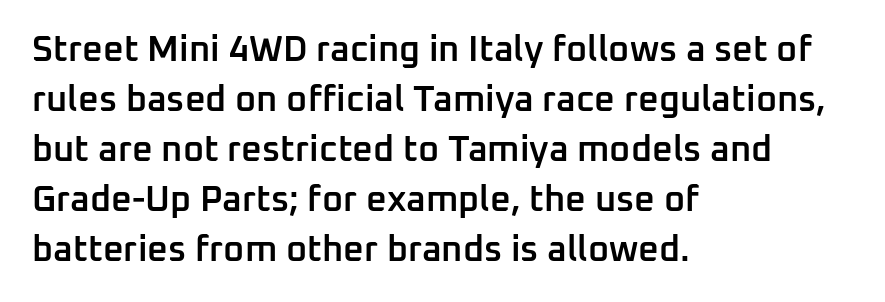
The image shows 36 px semibold sans-serif type, upright; set left-aligned, normal line spacing (1.39x), normal letter spacing, not underlined; low stroke contrast and a medium x-height.
